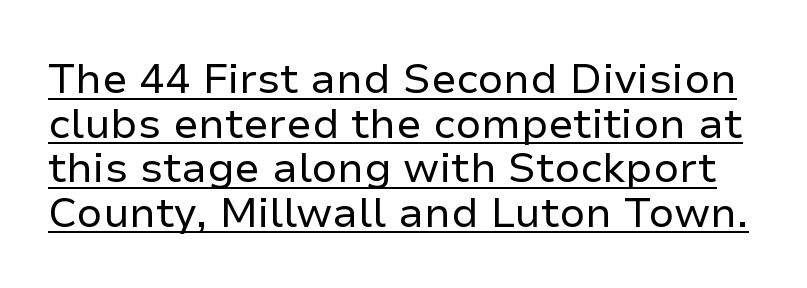
{"serif": "no", "italic": "no", "bold": "no", "weight": "regular", "width": "normal", "stroke_contrast": "low", "x_height": "medium", "monospaced": "no", "underline": "yes", "line_spacing": "tight", "line_spacing_ratio": 1.06, "letter_spacing": "normal", "letter_spacing_em": 0.0, "glyph_px": 42}
